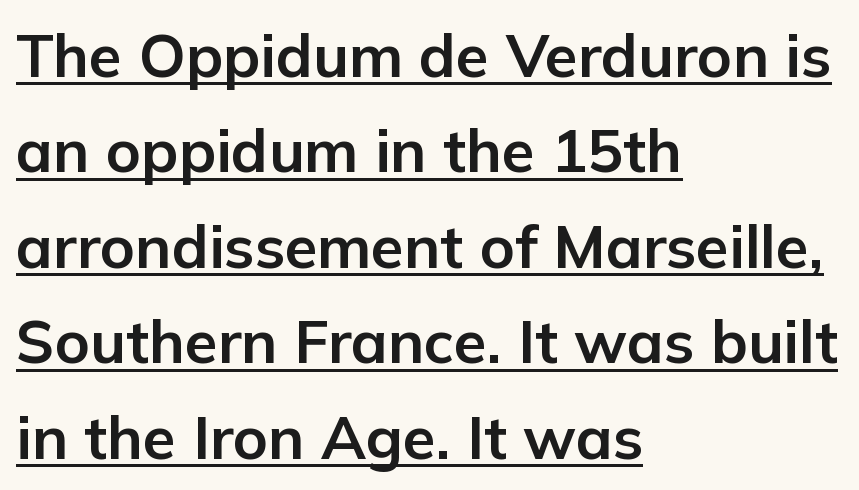
Q: Is the text bold? A: Yes.
Q: Is the text italic (slanted)? A: No, it is upright.
Q: Is the typeface a serif or a sans-serif typeface? A: Sans-serif.
Q: Is the text underlined? A: Yes.
Q: How is the paragraph aligned? A: Left-aligned.
Q: Is the spacing between letters normal or unusually wide? A: Normal.
Q: Is the spacing between lines tight, normal or loose? A: Normal.
Q: Width (condensed, normal, or wide)? A: Normal.
Q: Stroke contrast? A: Low.
Q: x-height? A: Medium.
Q: Monospaced? A: No.
